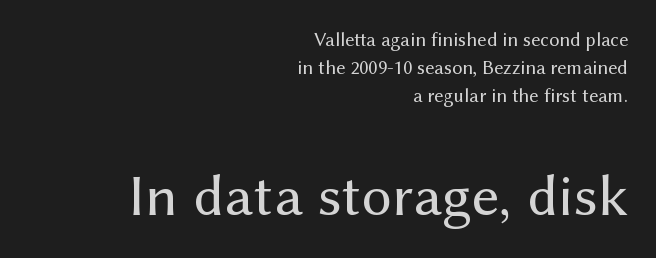
The image shows 60 px regular-weight sans-serif type, upright; set right-aligned, normal line spacing (1.41x), normal letter spacing, not underlined; the second (bottom) block is 3.0x larger; medium stroke contrast and a medium x-height.
